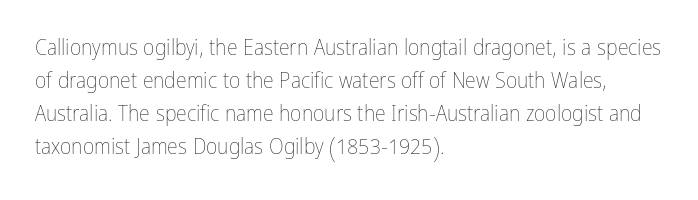
Q: Is the text bold? A: No.
Q: Is the text italic (slanted)? A: No, it is upright.
Q: Is the text underlined? A: No.
Q: How is the paragraph aligned? A: Left-aligned.
Q: Is the spacing between letters normal or unusually wide? A: Normal.
Q: Is the spacing between lines tight, normal or loose? A: Normal.
